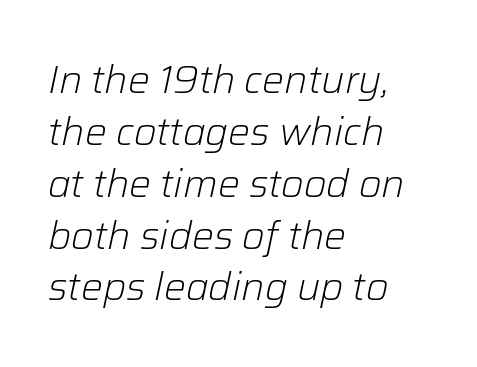
The image shows 39 px light type, italic (leaning right); set left-aligned, normal line spacing (1.33x), normal letter spacing, not underlined; low stroke contrast and a medium x-height.
